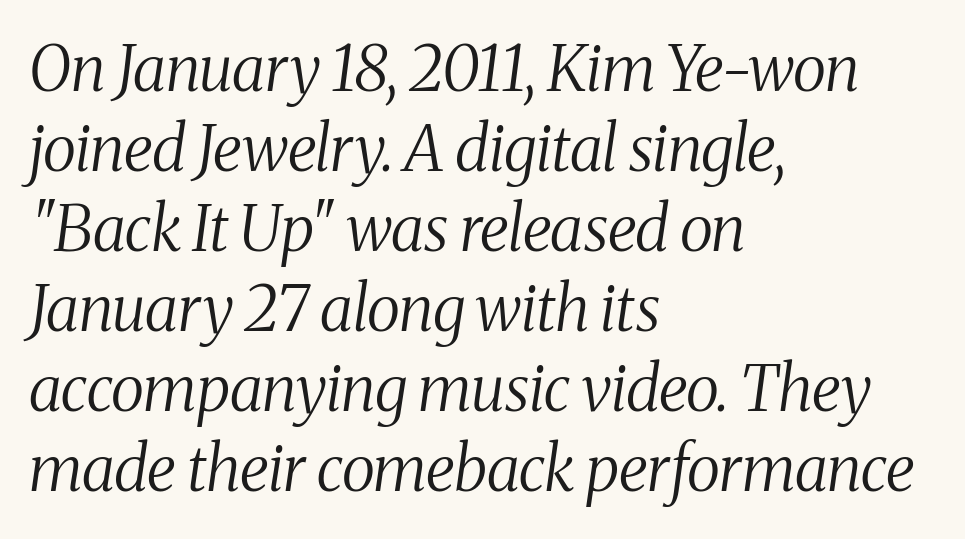
These lines were composed using italics. This sample is left-justified, so line endings fall wherever the words run out. The passage shown has conventional tracking throughout. Bare-footed words on every line. The type family on display is of the serif kind. You could not count columns in this text — the font is proportionally spaced.
